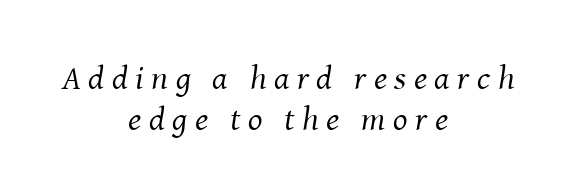
The image shows 34 px regular-weight serif type, italic (leaning right); set centered, line spacing 1.21x, unusually wide letter spacing (+0.22 em), not underlined; medium stroke contrast and a medium x-height.
